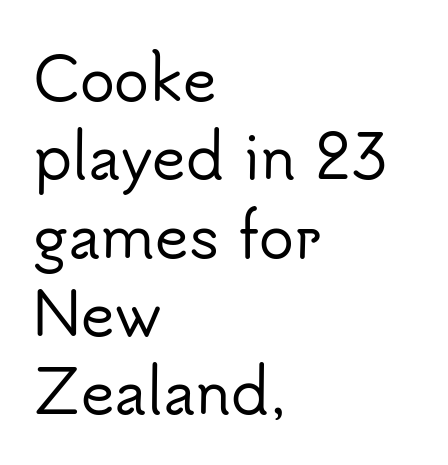
Q: Is the text italic (slanted)? A: No, it is upright.
Q: Is the typeface a serif or a sans-serif typeface? A: Sans-serif.
Q: Is the text underlined? A: No.
Q: How is the paragraph aligned? A: Left-aligned.
Q: Is the spacing between letters normal or unusually wide? A: Normal.
Q: Is the spacing between lines tight, normal or loose? A: Normal.
Q: Width (condensed, normal, or wide)? A: Normal.
Q: Stroke contrast? A: Low.
Q: x-height? A: Small.
Q: Monospaced? A: No.
